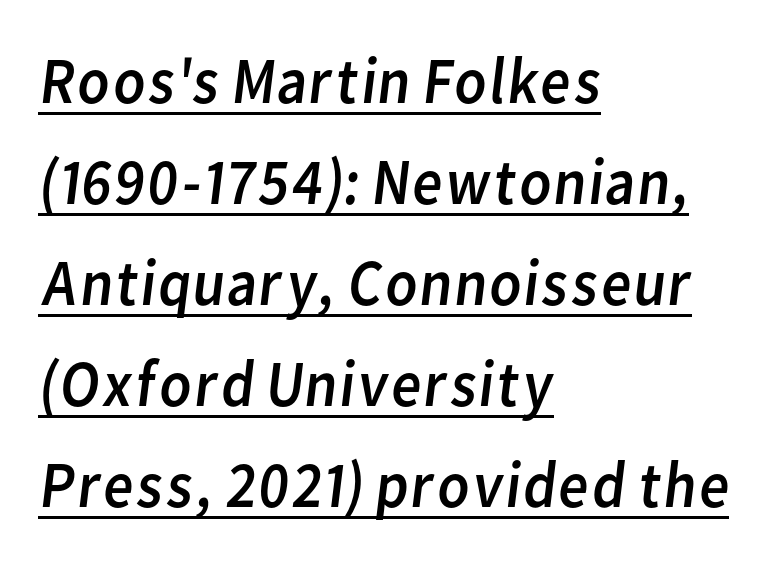
Q: Is the text bold? A: No.
Q: Is the typeface a serif or a sans-serif typeface? A: Sans-serif.
Q: Is the text underlined? A: Yes.
Q: How is the paragraph aligned? A: Left-aligned.
Q: Is the spacing between letters normal or unusually wide? A: Normal.
Q: Is the spacing between lines tight, normal or loose? A: Normal.
Q: Width (condensed, normal, or wide)? A: Normal.
Q: Stroke contrast? A: Low.
Q: x-height? A: Medium.
Q: Monospaced? A: No.
